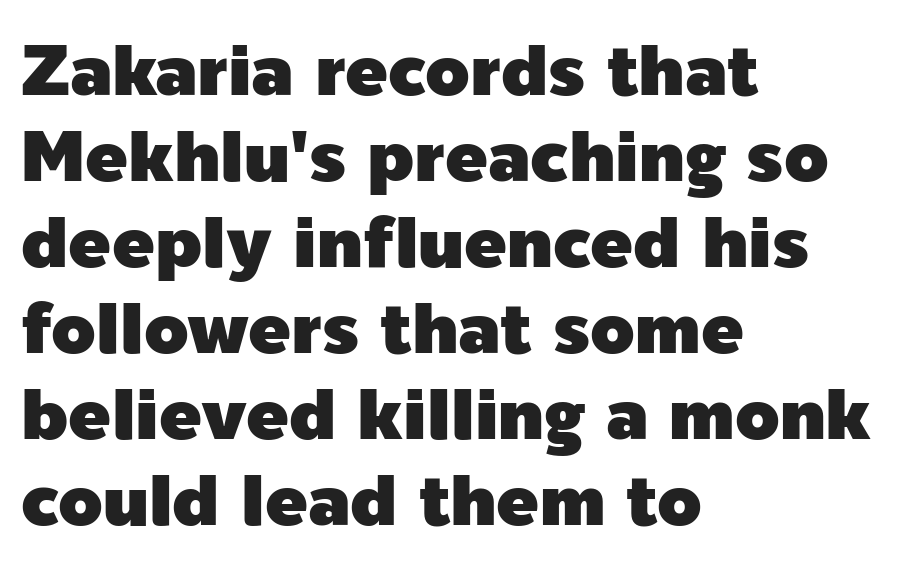
{"serif": "no", "italic": "no", "width": "normal", "x_height": "medium", "monospaced": "no", "underline": "no", "align": "left", "line_spacing_ratio": 1.21, "letter_spacing": "normal", "letter_spacing_em": 0.0, "glyph_px": 71}
